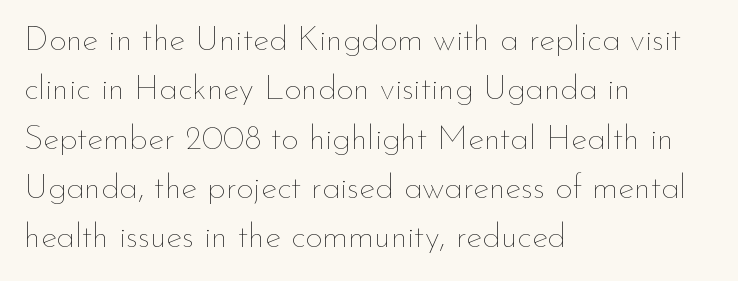
{"italic": "no", "bold": "no", "weight": "thin", "width": "normal", "stroke_contrast": "low", "x_height": "small", "monospaced": "no", "underline": "no", "align": "left", "line_spacing": "normal", "line_spacing_ratio": 1.45, "letter_spacing": "normal", "letter_spacing_em": 0.0, "glyph_px": 34}
